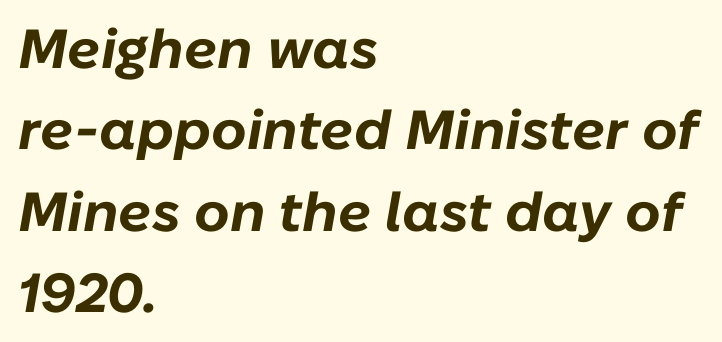
{"italic": "yes", "lean": "right", "slant_degrees": 10, "bold": "yes", "weight": "bold", "width": "normal", "stroke_contrast": "low", "x_height": "medium", "monospaced": "no", "underline": "no", "align": "left", "line_spacing": "normal", "line_spacing_ratio": 1.48, "letter_spacing": "normal", "letter_spacing_em": 0.0, "glyph_px": 55}
